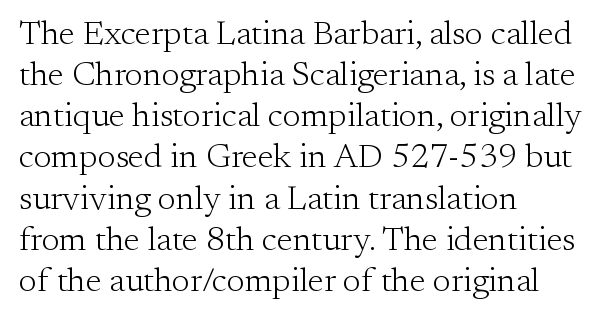
Nobody drew a line under any word here. Characters follow at the spacing the type designer built in. Regarding serifs, this sample has them. Is this a fixed-width face? No — the glyphs have proportional, varying widths. It's the straight-up-and-down kind of type. On a weight scale, this lands at 450 or below.
